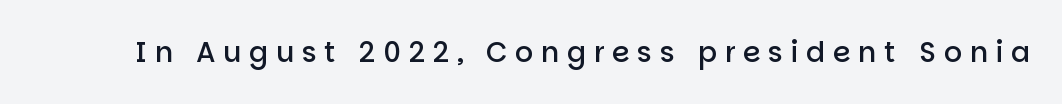
The image shows 28 px semibold sans-serif type, upright; set unusually wide letter spacing (+0.28 em), not underlined; low stroke contrast and a large x-height.
